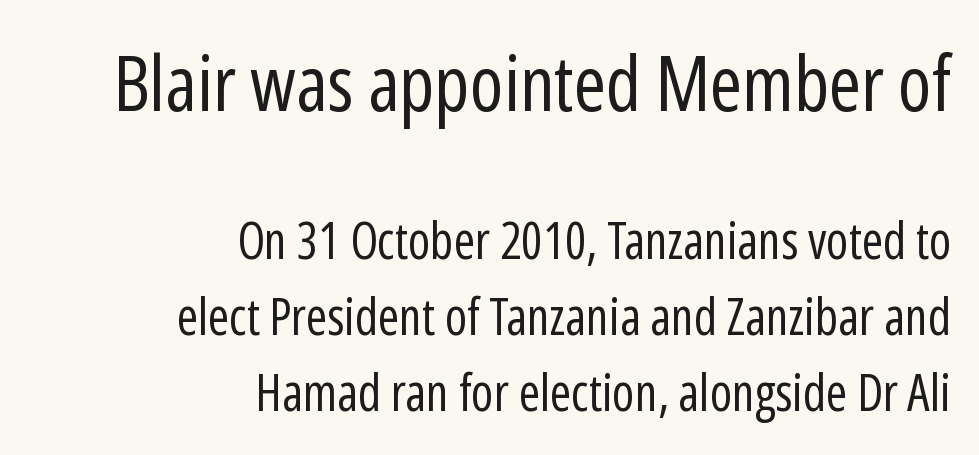
Q: Is the text bold? A: No.
Q: Is the text italic (slanted)? A: No, it is upright.
Q: Is the typeface a serif or a sans-serif typeface? A: Sans-serif.
Q: Is the text underlined? A: No.
Q: How is the paragraph aligned? A: Right-aligned.
Q: Is the spacing between letters normal or unusually wide? A: Normal.
Q: Is the spacing between lines tight, normal or loose? A: Normal.
Q: Which block of text is set in a larger size, the first (top) or the second (bottom)? A: The first (top) one.
Q: Width (condensed, normal, or wide)? A: Condensed.
Q: Stroke contrast? A: Low.
Q: x-height? A: Medium.
Q: Monospaced? A: No.
